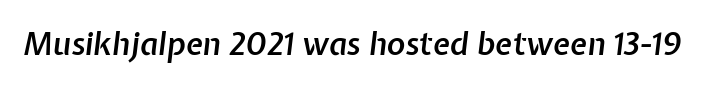
The image shows 31 px semibold type, italic (leaning right); set normal letter spacing, not underlined; low stroke contrast and a medium x-height.
